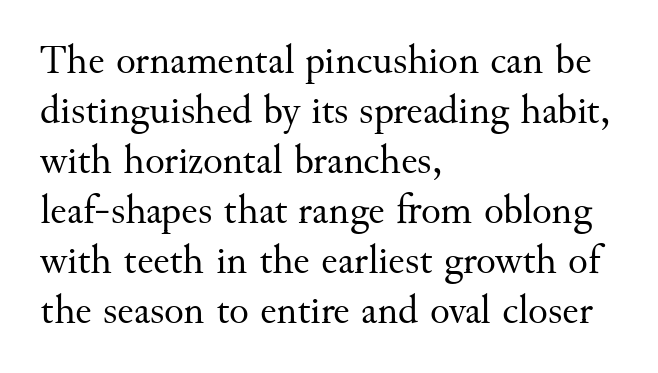
The letters stand straight up with perfectly vertical stems. If you drew a ruler down the left edge, every line would touch it. Proportional: the letters do not fall into vertical columns. There is no visible air inserted between adjacent glyphs. The string is rendered with underlining switched off. Think standard paragraph weight, or any step lighter than that.
